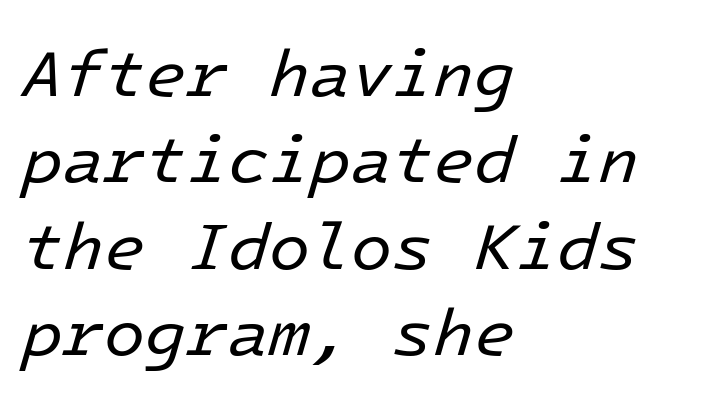
Q: Is the text bold? A: No.
Q: Is the text italic (slanted)? A: Yes, it leans right by about 16 degrees.
Q: Is the text underlined? A: No.
Q: How is the paragraph aligned? A: Left-aligned.
Q: Is the spacing between letters normal or unusually wide? A: Normal.
Q: Is the spacing between lines tight, normal or loose? A: Normal.
Q: Width (condensed, normal, or wide)? A: Normal.
Q: Stroke contrast? A: Low.
Q: x-height? A: Medium.
